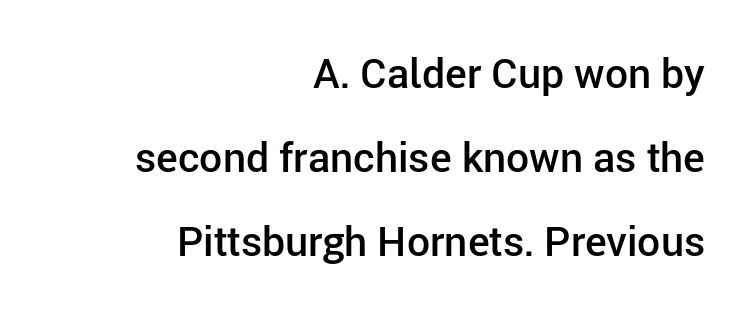
As a designer I'd log this as weight 600, semibold. Every row of glyphs terminates at an identical x-position on the right. Tall strokes in this sample are plumb rather than angled. Here the designer chose a conventional face with non-uniform glyph widths. Quick note: interline space is abundant. The words here are not underlined.
